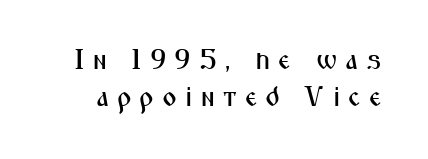
The image shows 28 px condensed sans-serif type, upright; set normal line spacing (1.33x), unusually wide letter spacing (+0.29 em), not underlined; medium stroke contrast and a medium x-height.
